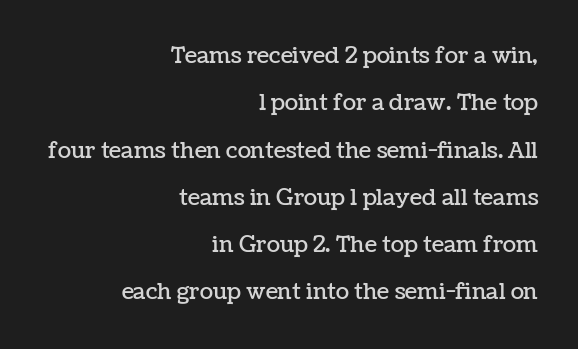
This is roman type, the default non-slanted kind. The tracking reads as untouched default to a designer's eye. Notice how the passage keeps a crisp vertical edge on the right only. Underlining? Definitely not there. The vertical gap from one line to the next is large.
